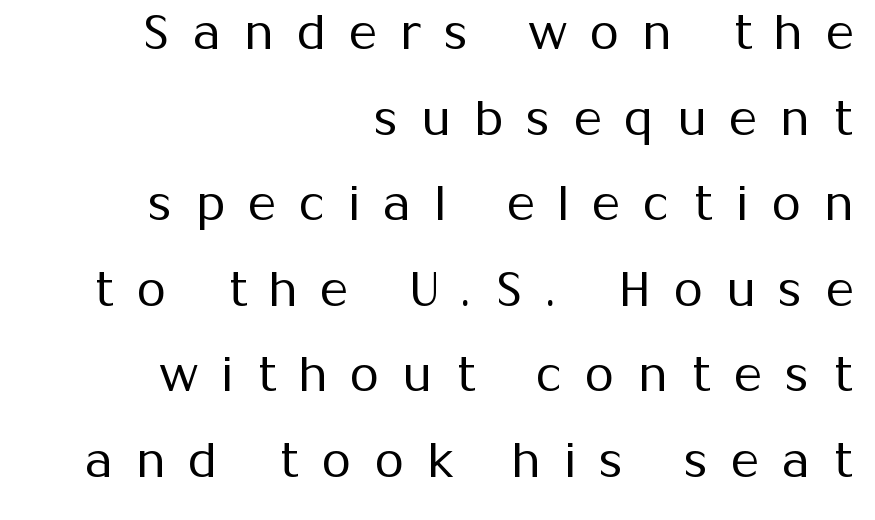
The passage shown is typeset with a sans-serif family. Designer's note — italics off, roman on. Here the glyphs are tracked loosely, breaking word shapes into spaced letters. The font is comparable to plain body text, perhaps lighter. Visually the block forms a straight wall on the right and a jagged coastline on the left. Check under the words: just untouched page.
